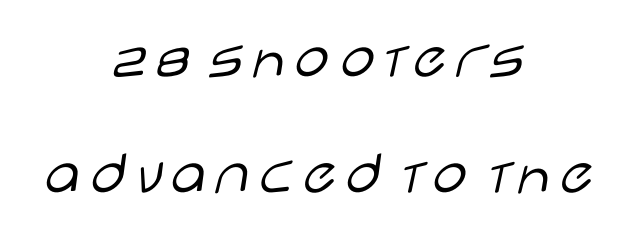
The image shows 63 px light, wide sans-serif type; set centered, line spacing 1.84x, normal letter spacing, not underlined; low stroke contrast and a large x-height.
